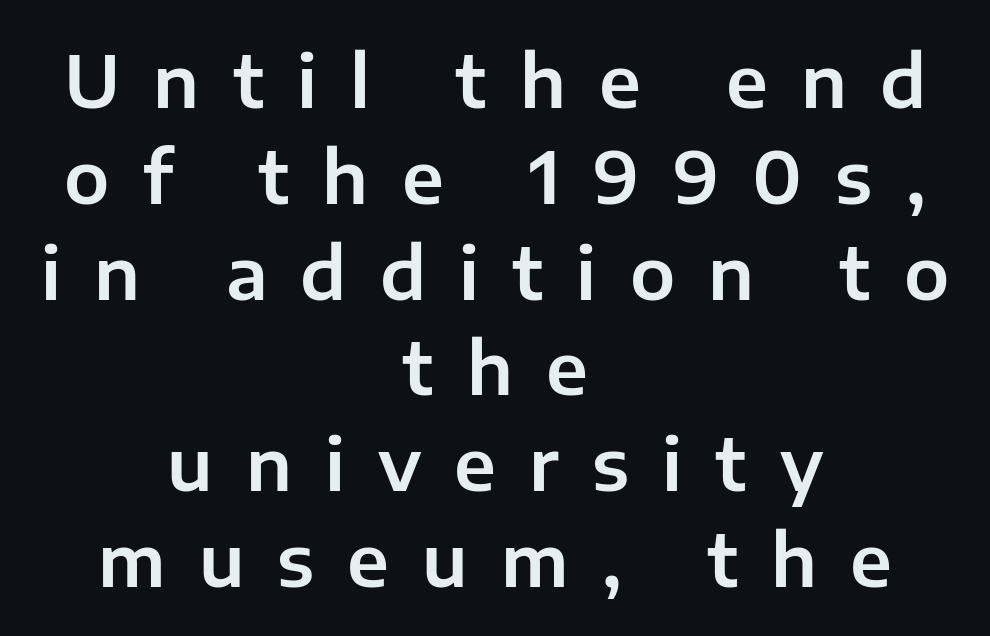
You could only call the tracking loose — the letters float apart. Proportional: the letters do not fall into vertical columns. Grotesque or geometric, the face here clearly has no serifs. Each row of text sits above clean, open space.
